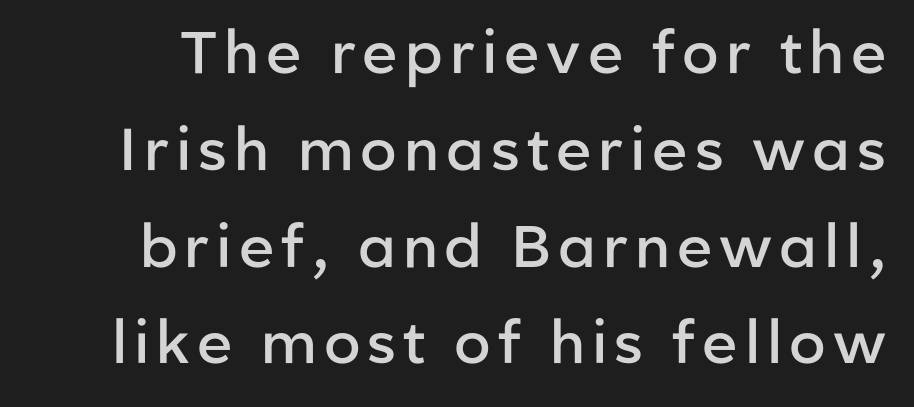
{"serif": "no", "italic": "no", "bold": "semi", "weight": "semibold", "width": "normal", "stroke_contrast": "low", "x_height": "medium", "monospaced": "no", "underline": "no", "line_spacing": "normal", "line_spacing_ratio": 1.64, "glyph_px": 59}
